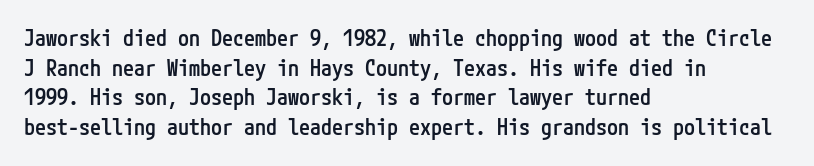
{"italic": "no", "bold": "semi", "underline": "no", "align": "left", "line_spacing": "normal", "line_spacing_ratio": 1.35, "letter_spacing": "normal", "letter_spacing_em": 0.0, "glyph_px": 22}
